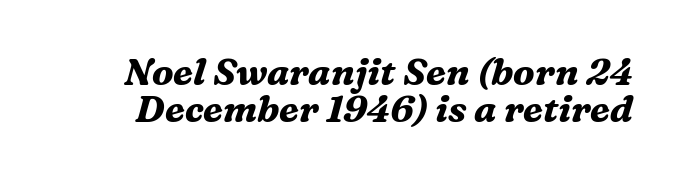
{"serif": "yes", "italic": "yes", "lean": "right", "slant_degrees": 16, "bold": "yes", "weight": "bold", "width": "normal", "stroke_contrast": "medium", "x_height": "medium", "monospaced": "no", "underline": "no", "line_spacing": "tight", "line_spacing_ratio": 0.99, "letter_spacing": "normal", "letter_spacing_em": 0.0, "glyph_px": 37}
